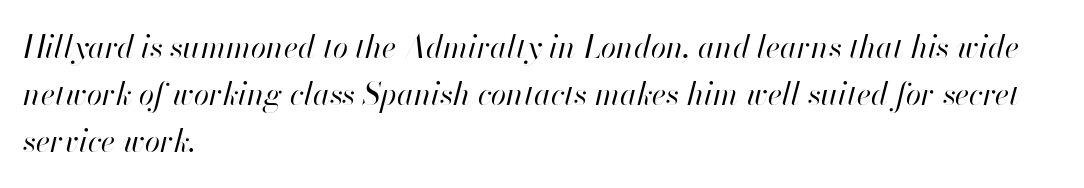
{"italic": "yes", "lean": "right", "slant_degrees": 13, "bold": "no", "weight": "regular", "width": "normal", "stroke_contrast": "high", "x_height": "small", "monospaced": "no", "underline": "no", "align": "left", "line_spacing": "normal", "line_spacing_ratio": 1.51, "letter_spacing": "normal", "letter_spacing_em": 0.0, "glyph_px": 31}
